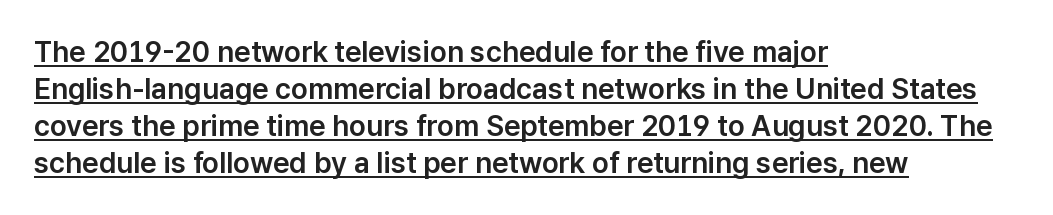
Q: Is the text italic (slanted)? A: No, it is upright.
Q: Is the typeface a serif or a sans-serif typeface? A: Sans-serif.
Q: Is the text underlined? A: Yes.
Q: How is the paragraph aligned? A: Left-aligned.
Q: Is the spacing between letters normal or unusually wide? A: Normal.
Q: Is the spacing between lines tight, normal or loose? A: Normal.
Q: Width (condensed, normal, or wide)? A: Normal.
Q: Stroke contrast? A: Low.
Q: x-height? A: Medium.
Q: Monospaced? A: No.
